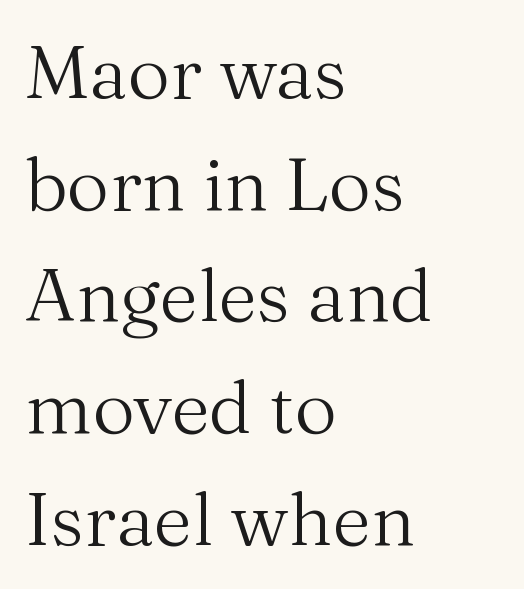
Q: Is the text bold? A: No.
Q: Is the text italic (slanted)? A: No, it is upright.
Q: Is the typeface a serif or a sans-serif typeface? A: Serif.
Q: Is the text underlined? A: No.
Q: How is the paragraph aligned? A: Left-aligned.
Q: Is the spacing between letters normal or unusually wide? A: Normal.
Q: Is the spacing between lines tight, normal or loose? A: Normal.
Q: Width (condensed, normal, or wide)? A: Normal.
Q: Stroke contrast? A: Medium.
Q: x-height? A: Medium.
Q: Monospaced? A: No.
